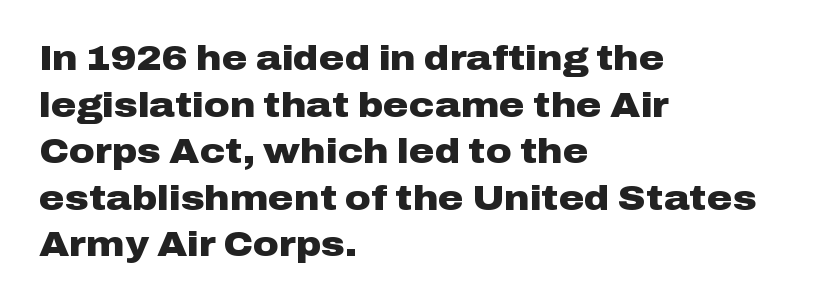
Unmarked baselines from the first word to the last. Caption: bold face, heavy strokes. Typeset ragged right — the left edge is the straight one. No extra tracking has been applied to these lines.
